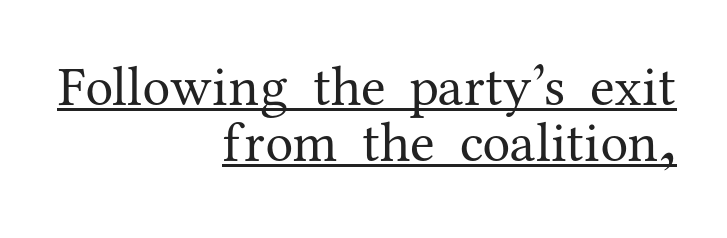
Emphasis is given by a line drawn under the lettering. Every row of glyphs terminates at an identical x-position on the right. The text was rendered using a seriffed face with decorative stroke endings. Does the leading feel generous? Not at all — it's pinched. The letters stand straight up with perfectly vertical stems.
